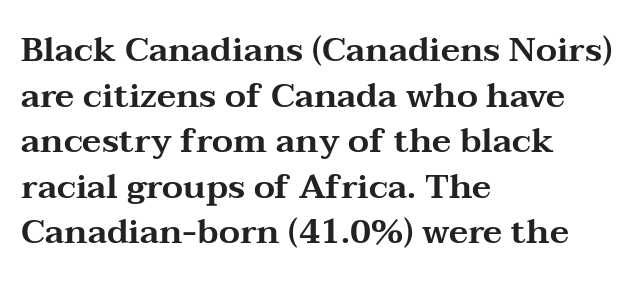
You could not count columns in this text — the font is proportionally spaced. This is the regular roman posture of the typeface. A clean baseline with only descenders dipping below it. The passage shown is typeset with a serif family. Casual observation: everything's shoved over to the left. Students, observe: this is what conventionally led text looks like.
